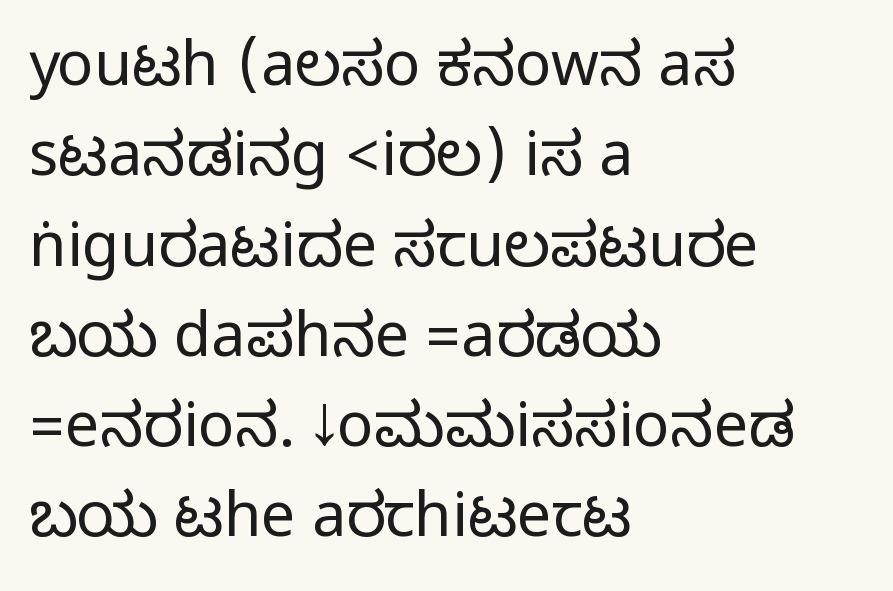
{"serif": "no", "italic": "no", "width": "condensed", "stroke_contrast": "medium", "monospaced": "no", "underline": "no", "align": "left", "line_spacing": "normal", "line_spacing_ratio": 1.48, "letter_spacing": "normal", "letter_spacing_em": 0.0, "glyph_px": 61}
